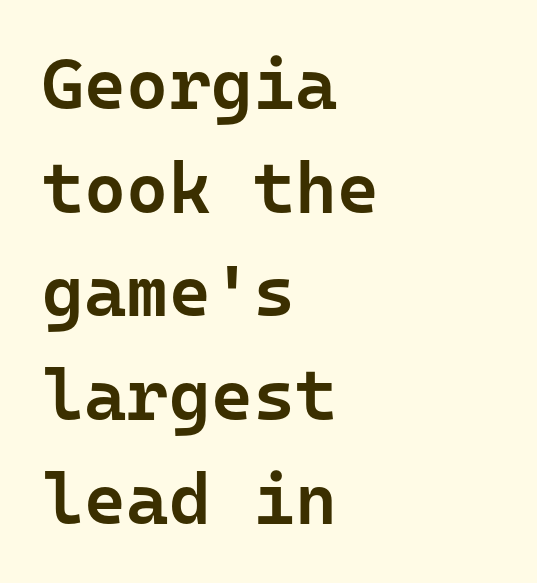
Q: Is the text bold? A: Semi-bold.
Q: Is the text italic (slanted)? A: No, it is upright.
Q: Is the typeface a serif or a sans-serif typeface? A: Sans-serif.
Q: Is the text underlined? A: No.
Q: How is the paragraph aligned? A: Left-aligned.
Q: Is the spacing between letters normal or unusually wide? A: Normal.
Q: Is the spacing between lines tight, normal or loose? A: Normal.
Q: Width (condensed, normal, or wide)? A: Normal.
Q: Stroke contrast? A: Low.
Q: x-height? A: Medium.
Q: Monospaced? A: Yes.
